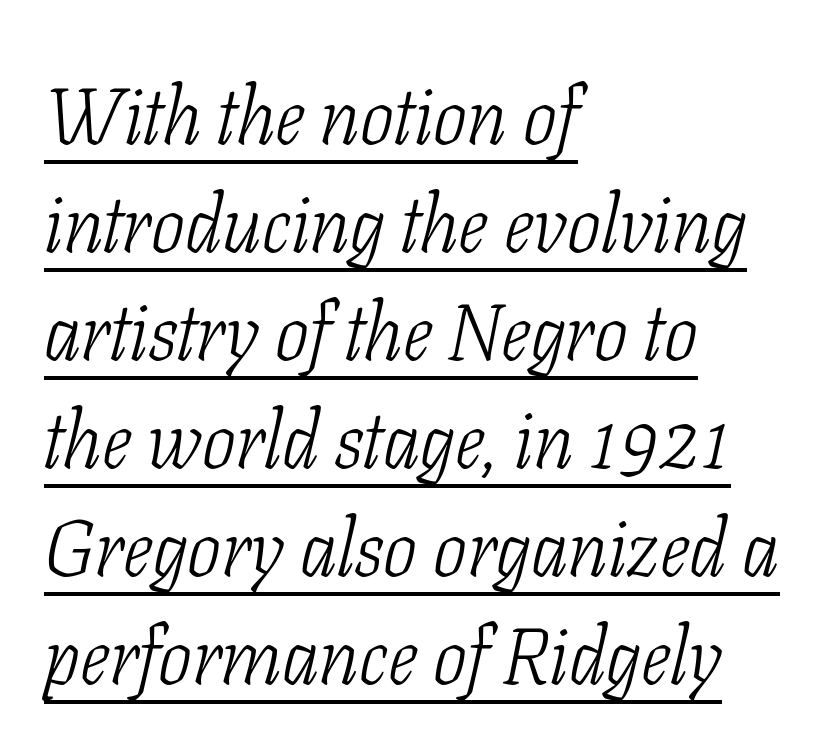
{"serif": "yes", "italic": "yes", "lean": "right", "slant_degrees": 11, "bold": "no", "weight": "light", "width": "condensed", "stroke_contrast": "low", "x_height": "medium", "monospaced": "no", "underline": "yes", "align": "left", "line_spacing": "normal", "line_spacing_ratio": 1.35, "letter_spacing": "normal", "letter_spacing_em": 0.0, "glyph_px": 80}
